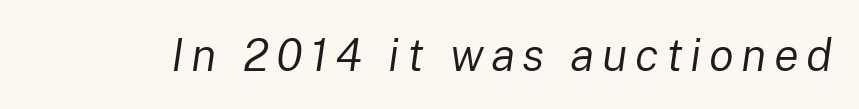
The image shows 46 px regular-weight type, italic (leaning right); set not underlined; low stroke contrast and a medium x-height.
